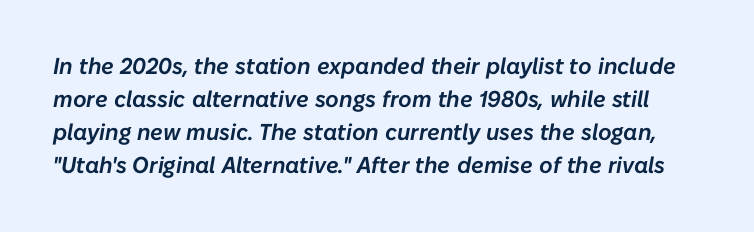
Each word holds together tightly as a unit, with standard inter-letter gaps. Every character sits at an angle, as italics do. The zone under the glyphs is completely vacant. The vertical gap from one line to the next is medium.
